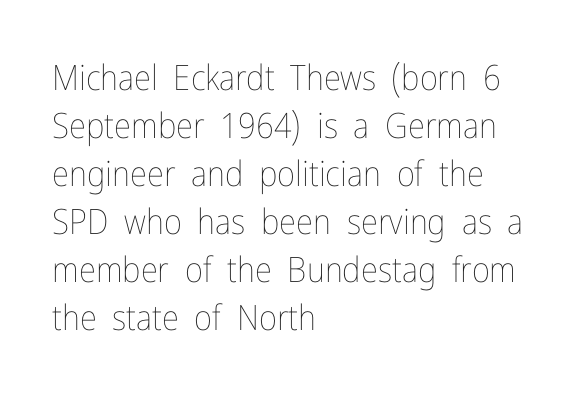
The image shows 35 px thin, condensed type, upright; set left-aligned, normal line spacing (1.37x), normal letter spacing, not underlined; low stroke contrast and a medium x-height.
